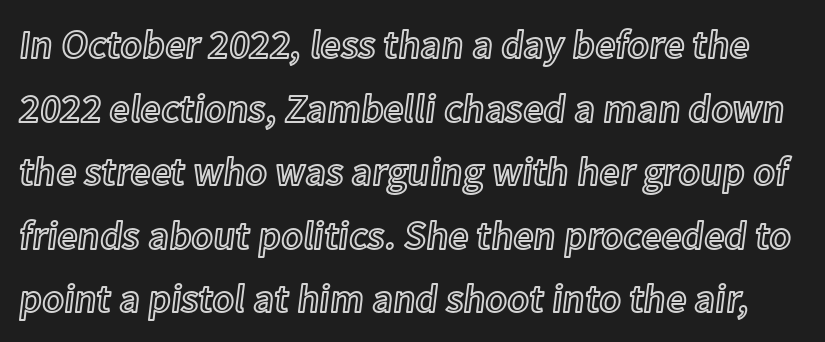
Honestly, the letter spacing is just normal — you wouldn't notice it. The face used here is proportionally spaced, like ordinary book or web type. Any mark beneath the type? The region is blank. Each new line begins a customary step beneath the previous one.
